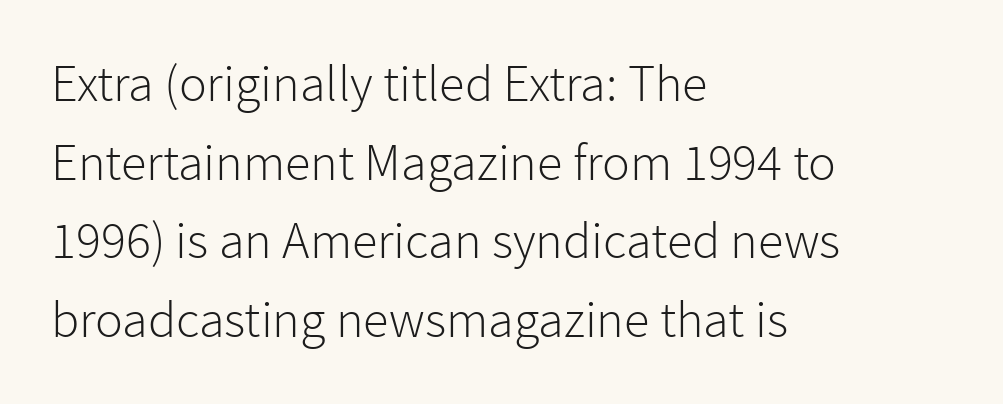
{"serif": "no", "italic": "no", "bold": "no", "weight": "light", "width": "normal", "stroke_contrast": "low", "x_height": "medium", "monospaced": "no", "underline": "no", "align": "left", "line_spacing": "normal", "line_spacing_ratio": 1.51, "letter_spacing": "normal", "letter_spacing_em": 0.0, "glyph_px": 52}
